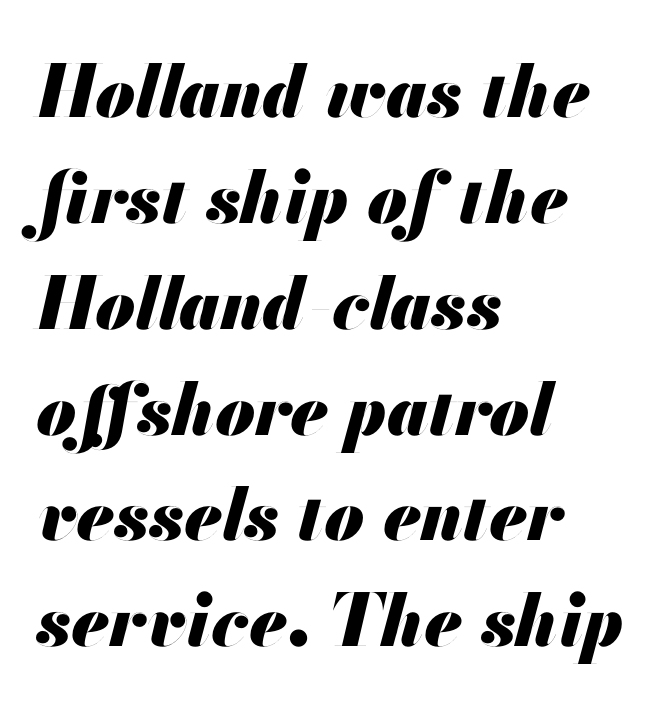
{"italic": "yes", "lean": "right", "slant_degrees": 13, "bold": "yes", "weight": "heavy", "width": "normal", "stroke_contrast": "medium", "x_height": "small", "monospaced": "no", "underline": "no", "align": "left", "line_spacing": "normal", "line_spacing_ratio": 1.47, "letter_spacing": "normal", "letter_spacing_em": 0.0, "glyph_px": 72}
